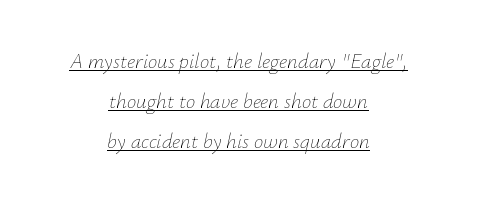
Q: Is the text bold? A: No.
Q: Is the text italic (slanted)? A: Yes, it leans right by about 12 degrees.
Q: Is the text underlined? A: Yes.
Q: How is the paragraph aligned? A: Centered.
Q: Is the spacing between letters normal or unusually wide? A: Normal.
Q: Is the spacing between lines tight, normal or loose? A: Loose.
